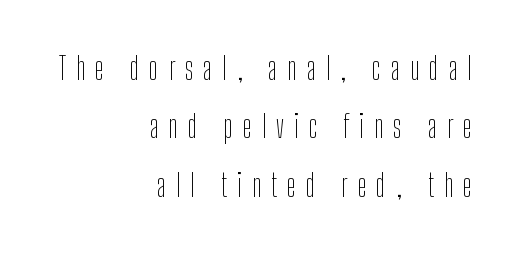
Q: Is the text bold? A: No.
Q: Is the text italic (slanted)? A: No, it is upright.
Q: Is the typeface a serif or a sans-serif typeface? A: Sans-serif.
Q: Is the text underlined? A: No.
Q: How is the paragraph aligned? A: Right-aligned.
Q: Is the spacing between letters normal or unusually wide? A: Unusually wide.
Q: Width (condensed, normal, or wide)? A: Condensed.
Q: Stroke contrast? A: Low.
Q: x-height? A: Medium.
Q: Monospaced? A: No.
